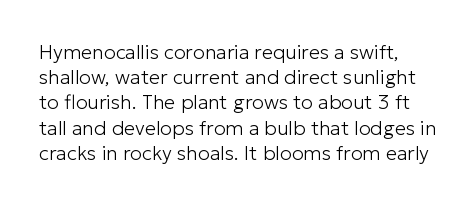
{"italic": "no", "bold": "no", "underline": "no", "line_spacing": "normal", "line_spacing_ratio": 1.26, "letter_spacing": "normal", "letter_spacing_em": 0.0, "glyph_px": 20}
